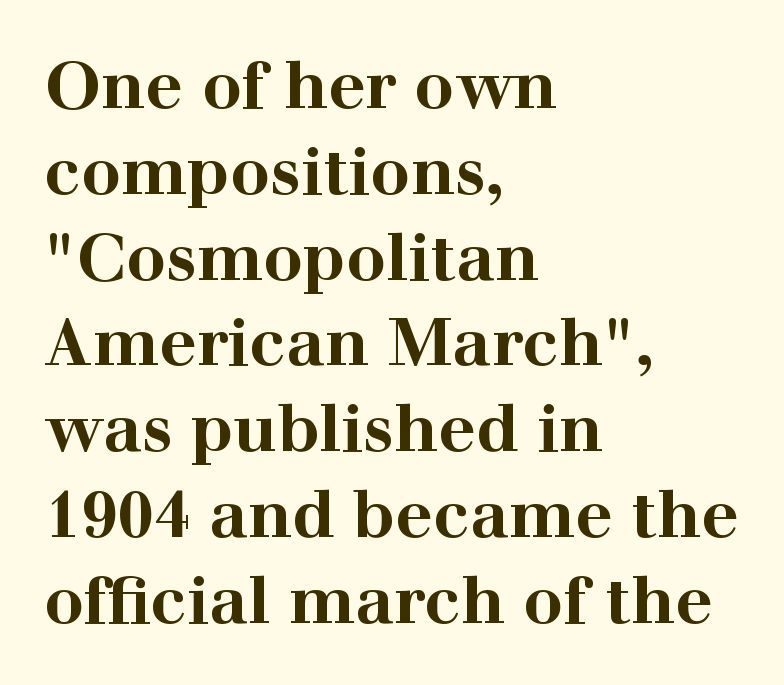
Q: Is the text bold? A: Yes.
Q: Is the text italic (slanted)? A: No, it is upright.
Q: Is the typeface a serif or a sans-serif typeface? A: Serif.
Q: Is the text underlined? A: No.
Q: How is the paragraph aligned? A: Left-aligned.
Q: Is the spacing between letters normal or unusually wide? A: Normal.
Q: Is the spacing between lines tight, normal or loose? A: Normal.
Q: Width (condensed, normal, or wide)? A: Wide.
Q: Stroke contrast? A: High.
Q: x-height? A: Medium.
Q: Monospaced? A: No.
